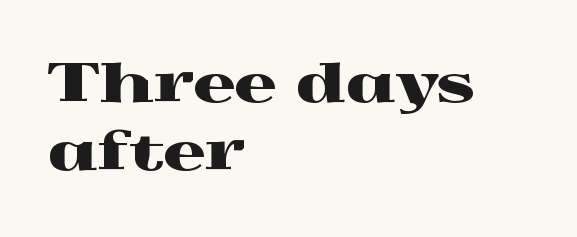
The image shows 52 px wide serif type, upright; set left-aligned, normal line spacing (1.3x), normal letter spacing, not underlined; a medium x-height.
